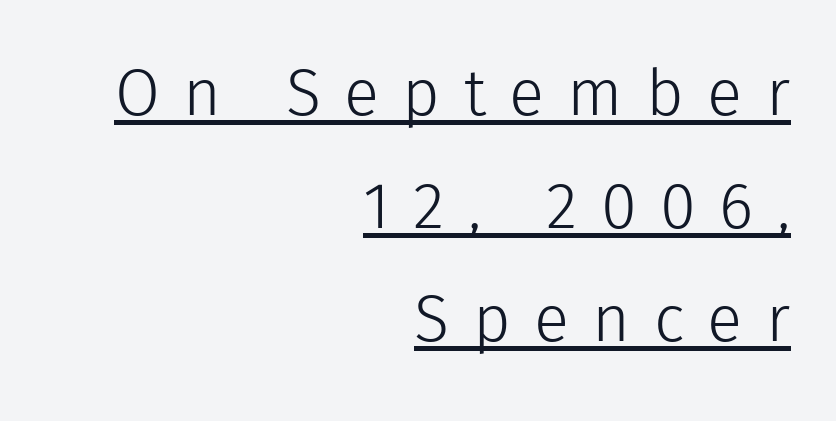
Q: Is the text bold? A: No.
Q: Is the text italic (slanted)? A: No, it is upright.
Q: Is the typeface a serif or a sans-serif typeface? A: Sans-serif.
Q: Is the text underlined? A: Yes.
Q: How is the paragraph aligned? A: Right-aligned.
Q: Is the spacing between letters normal or unusually wide? A: Unusually wide.
Q: Width (condensed, normal, or wide)? A: Normal.
Q: x-height? A: Medium.
Q: Monospaced? A: No.
